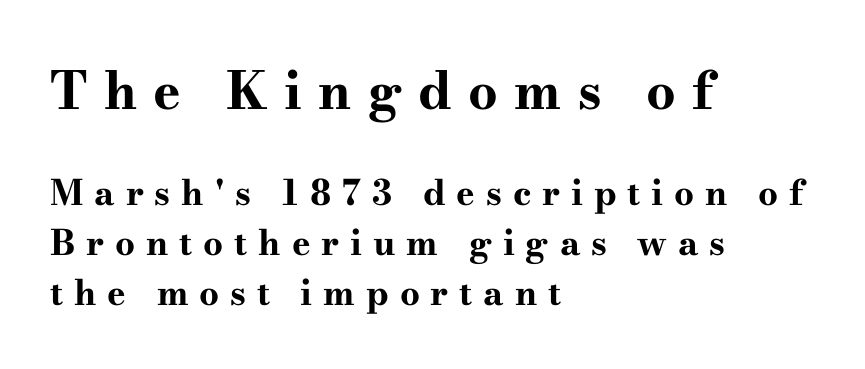
Q: Is the text bold? A: Yes.
Q: Is the text italic (slanted)? A: No, it is upright.
Q: Is the typeface a serif or a sans-serif typeface? A: Serif.
Q: Is the text underlined? A: No.
Q: How is the paragraph aligned? A: Left-aligned.
Q: Is the spacing between letters normal or unusually wide? A: Unusually wide.
Q: Is the spacing between lines tight, normal or loose? A: Normal.
Q: Which block of text is set in a larger size, the first (top) or the second (bottom)? A: The first (top) one.
Q: Width (condensed, normal, or wide)? A: Wide.
Q: Stroke contrast? A: High.
Q: x-height? A: Small.
Q: Monospaced? A: No.
